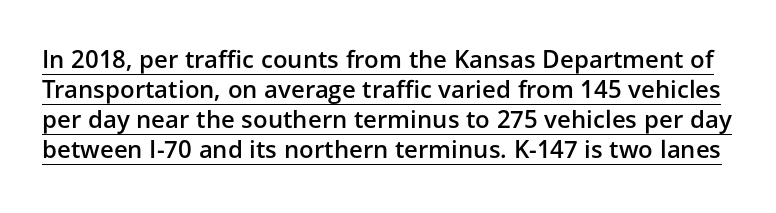
The image shows 24 px text type, upright; set normal line spacing (1.25x), normal letter spacing, underlined.
